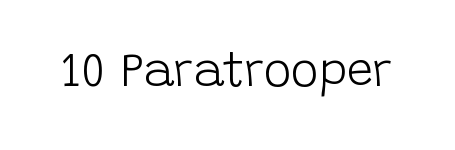
Q: Is the text bold? A: No.
Q: Is the text italic (slanted)? A: No, it is upright.
Q: Is the typeface a serif or a sans-serif typeface? A: Sans-serif.
Q: Is the text underlined? A: No.
Q: Is the spacing between letters normal or unusually wide? A: Normal.
Q: Width (condensed, normal, or wide)? A: Normal.
Q: Stroke contrast? A: Low.
Q: x-height? A: Large.
Q: Monospaced? A: No.
